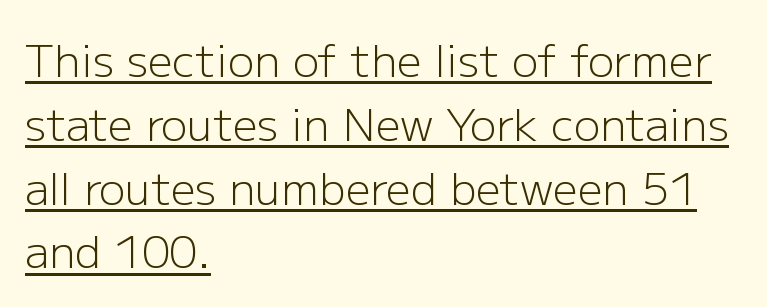
Q: Is the text bold? A: No.
Q: Is the text italic (slanted)? A: No, it is upright.
Q: Is the typeface a serif or a sans-serif typeface? A: Sans-serif.
Q: Is the text underlined? A: Yes.
Q: How is the paragraph aligned? A: Left-aligned.
Q: Is the spacing between letters normal or unusually wide? A: Normal.
Q: Is the spacing between lines tight, normal or loose? A: Normal.
Q: Width (condensed, normal, or wide)? A: Normal.
Q: Stroke contrast? A: Low.
Q: x-height? A: Medium.
Q: Monospaced? A: No.
